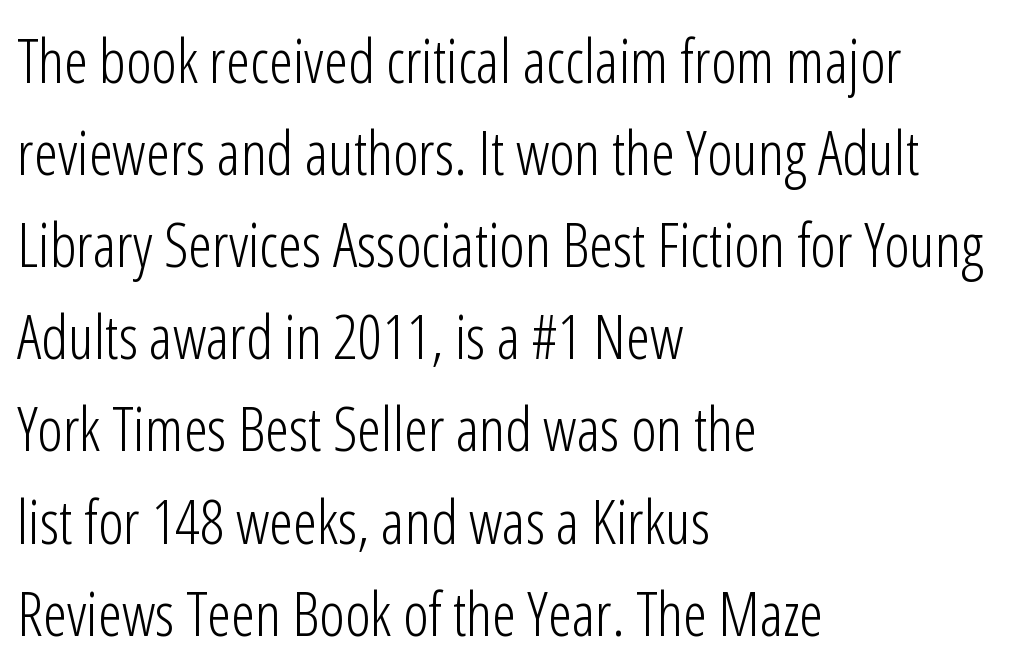
{"serif": "no", "italic": "no", "bold": "no", "weight": "light", "width": "condensed", "stroke_contrast": "low", "x_height": "medium", "monospaced": "no", "underline": "no", "align": "left", "line_spacing": "normal", "line_spacing_ratio": 1.51, "letter_spacing": "normal", "letter_spacing_em": 0.0, "glyph_px": 61}
